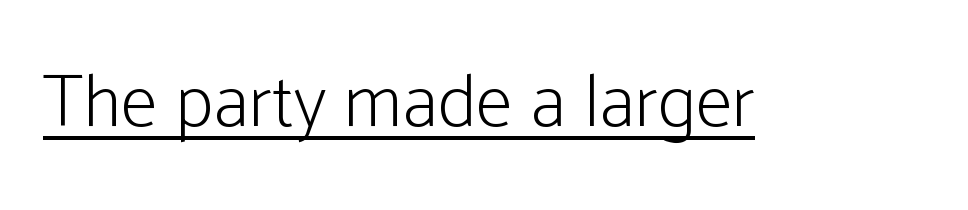
{"serif": "no", "italic": "no", "bold": "no", "weight": "light", "width": "condensed", "stroke_contrast": "low", "x_height": "medium", "monospaced": "no", "underline": "yes", "letter_spacing": "normal", "letter_spacing_em": 0.0, "glyph_px": 75}
